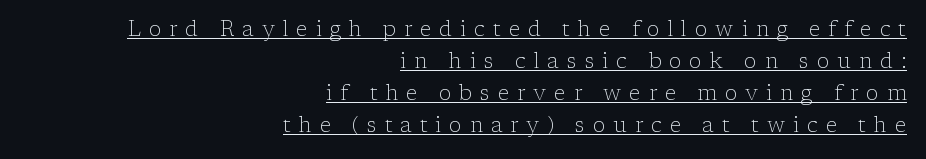
Q: Is the text bold? A: No.
Q: Is the text italic (slanted)? A: No, it is upright.
Q: Is the text underlined? A: Yes.
Q: How is the paragraph aligned? A: Right-aligned.
Q: Is the spacing between letters normal or unusually wide? A: Unusually wide.
Q: Is the spacing between lines tight, normal or loose? A: Normal.
